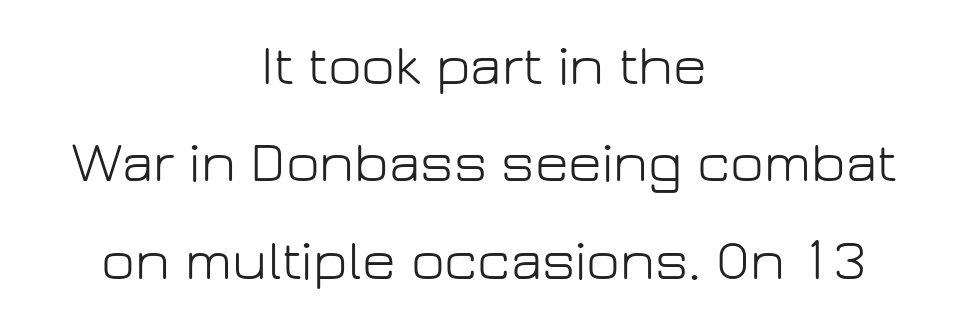
Clear beneath every line of the passage. This sample uses plain, unmodified letter spacing. Casual observation: everything's sitting right in the middle. Weight: in the light-to-regular range. No feet cap the strokes, marking this as sans-serif type.
